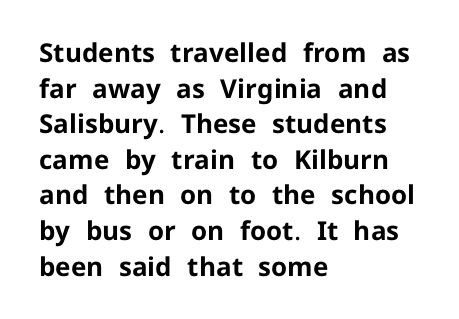
Q: Is the text bold? A: Yes.
Q: Is the text italic (slanted)? A: No, it is upright.
Q: Is the text underlined? A: No.
Q: How is the paragraph aligned? A: Left-aligned.
Q: Is the spacing between letters normal or unusually wide? A: Normal.
Q: Is the spacing between lines tight, normal or loose? A: Normal.
